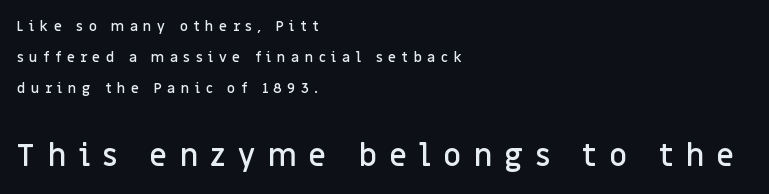
The paragraph shown leans on its left margin. Notice how the stems are strictly vertical — no italics here. The rendering uses natural spacing where letterforms have individual widths. Stems and bowls a touch heavier than normal — semibold. Check the space under the baseline: it is left empty. Which chunk is bigger? The second one — the bottom block dwarfs the top.
